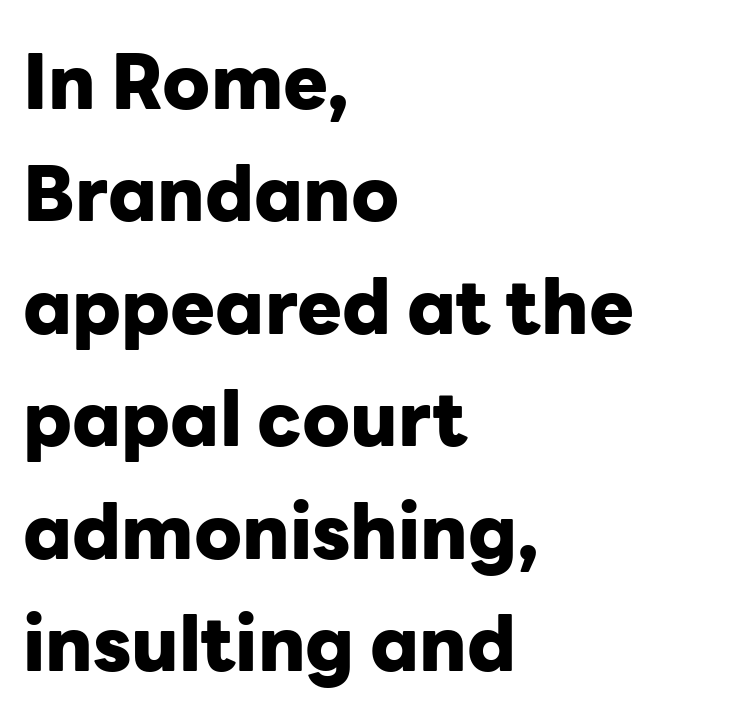
{"serif": "no", "italic": "no", "bold": "yes", "weight": "heavy", "width": "normal", "stroke_contrast": "low", "x_height": "medium", "monospaced": "no", "underline": "no", "align": "left", "line_spacing": "normal", "line_spacing_ratio": 1.5, "letter_spacing": "normal", "letter_spacing_em": 0.0, "glyph_px": 75}
